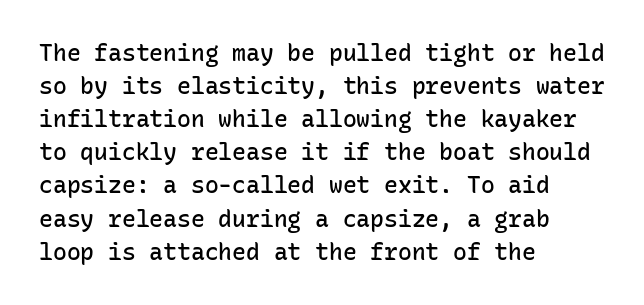
{"italic": "no", "bold": "semi", "underline": "no", "align": "left", "line_spacing": "normal", "line_spacing_ratio": 1.44, "letter_spacing": "normal", "letter_spacing_em": 0.0, "glyph_px": 23}
